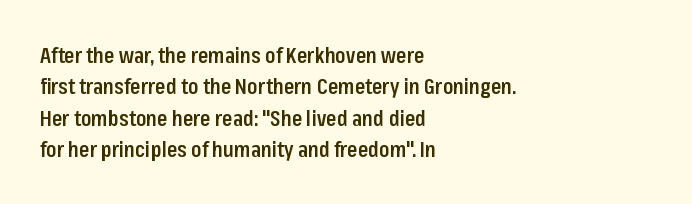
The image shows 21 px text type, upright; set left-aligned, normal line spacing (1.5x), normal letter spacing, not underlined.
